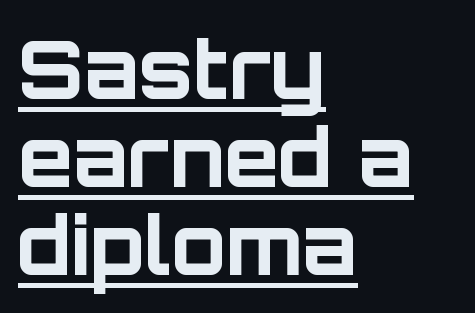
{"serif": "no", "italic": "no", "bold": "yes", "weight": "bold", "width": "normal", "stroke_contrast": "low", "x_height": "large", "monospaced": "no", "underline": "yes", "align": "left", "line_spacing": "tight", "line_spacing_ratio": 1.1, "letter_spacing": "normal", "letter_spacing_em": 0.0, "glyph_px": 80}
